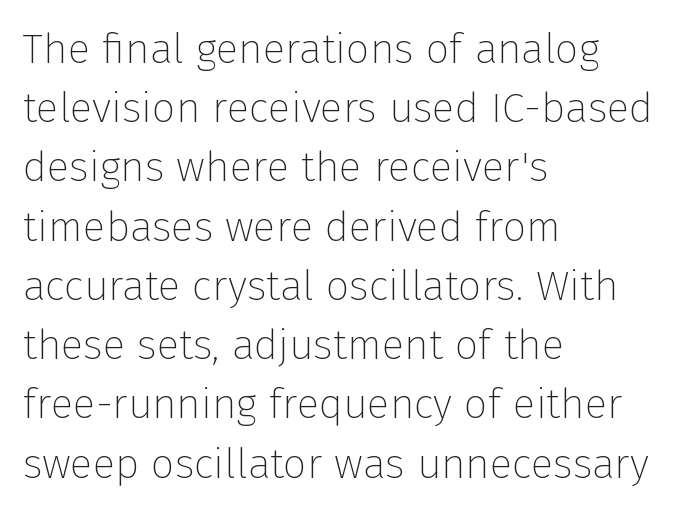
Note the varied advance widths — an 'i' is clearly narrower than an 'm'. Posture: vertical. Type style note: lacks serifs. The foot of each line stays bare and open. The letters sit at their default tracking, neither squeezed nor spread. One glance says typical: line gaps are just what's usual.
